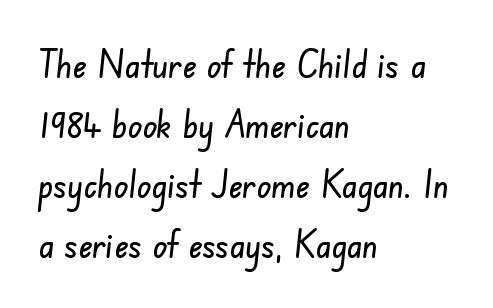
Q: Is the typeface a serif or a sans-serif typeface? A: Sans-serif.
Q: Is the text underlined? A: No.
Q: How is the paragraph aligned? A: Left-aligned.
Q: Is the spacing between letters normal or unusually wide? A: Normal.
Q: Is the spacing between lines tight, normal or loose? A: Normal.
Q: Width (condensed, normal, or wide)? A: Condensed.
Q: Stroke contrast? A: Low.
Q: x-height? A: Small.
Q: Monospaced? A: No.
